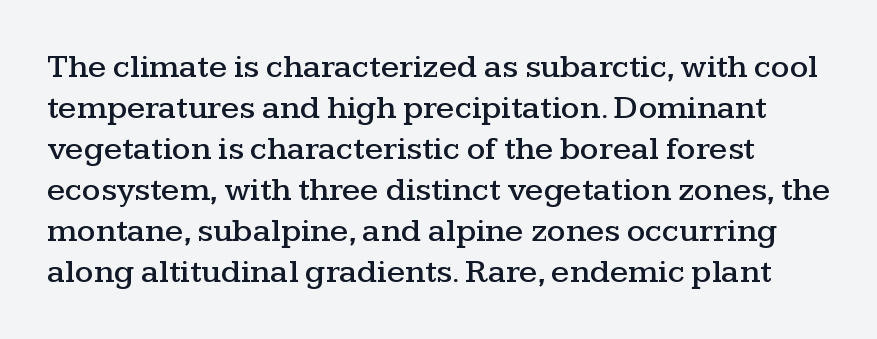
The image shows 33 px wide serif type, upright; set line spacing 1.24x, normal letter spacing, not underlined; medium stroke contrast and a medium x-height.
